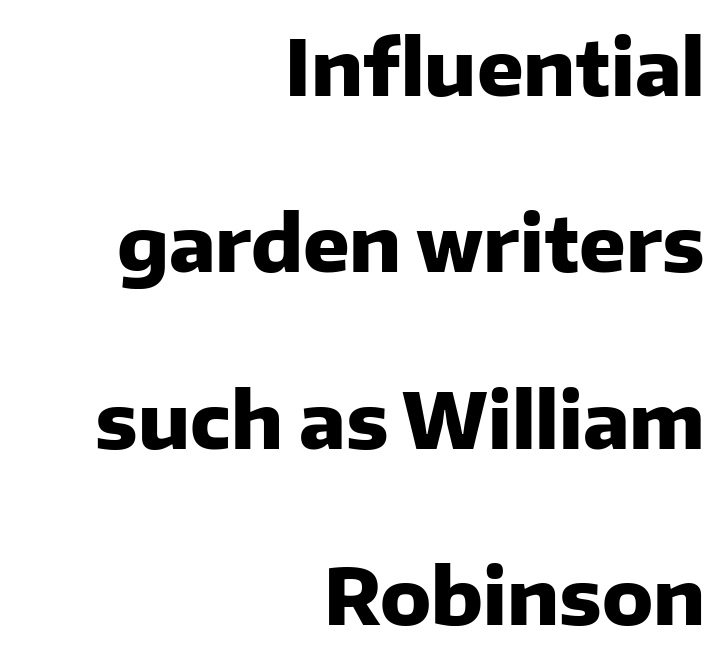
{"serif": "no", "italic": "no", "bold": "yes", "weight": "heavy", "width": "normal", "stroke_contrast": "low", "x_height": "medium", "monospaced": "no", "underline": "no", "align": "right", "line_spacing": "loose", "line_spacing_ratio": 2.29, "letter_spacing": "normal", "letter_spacing_em": 0.0, "glyph_px": 77}
